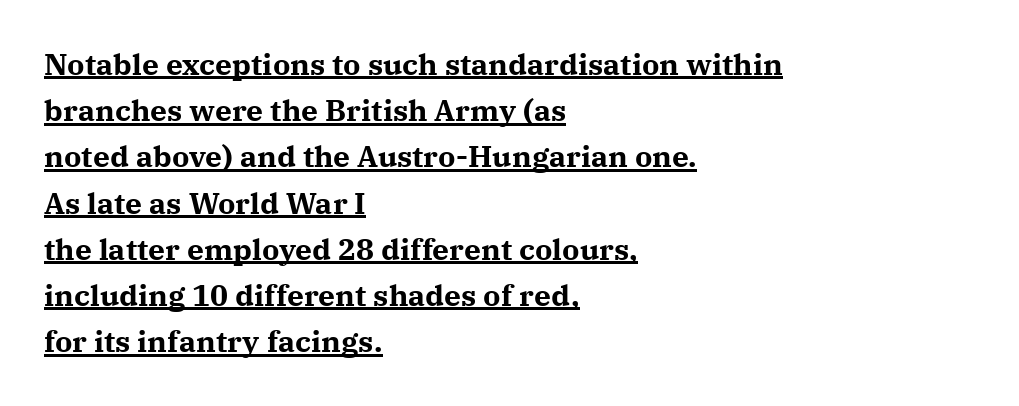
Thick stems and heavy bowls — unmistakably bold. If you measured baseline to baseline, you'd find a middling distance. You can see a thin bar hugging the bottom of the glyphs. Characters remain perfectly vertical along every line.
